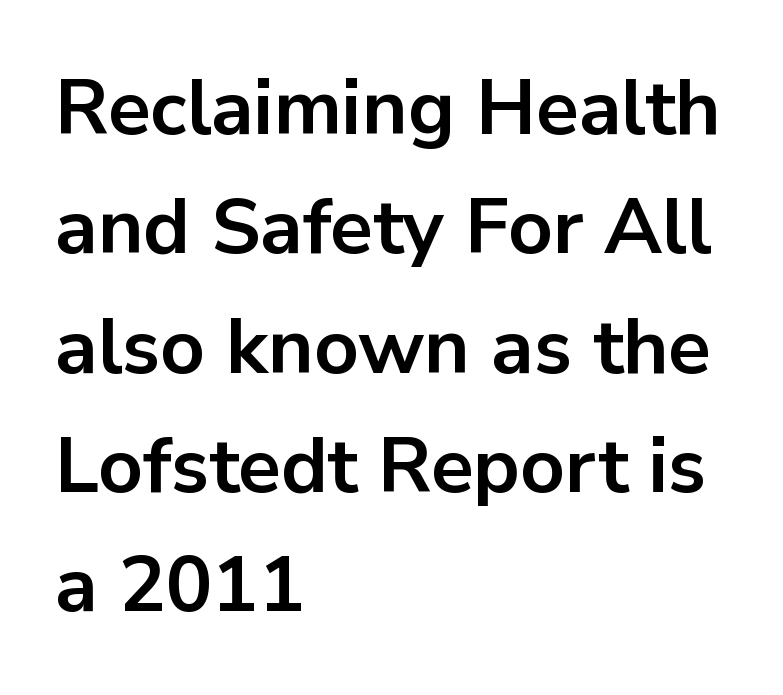
Q: Is the text bold? A: Yes.
Q: Is the text italic (slanted)? A: No, it is upright.
Q: Is the typeface a serif or a sans-serif typeface? A: Sans-serif.
Q: Is the text underlined? A: No.
Q: How is the paragraph aligned? A: Left-aligned.
Q: Is the spacing between letters normal or unusually wide? A: Normal.
Q: Is the spacing between lines tight, normal or loose? A: Normal.
Q: Width (condensed, normal, or wide)? A: Normal.
Q: Stroke contrast? A: Low.
Q: x-height? A: Medium.
Q: Monospaced? A: No.
